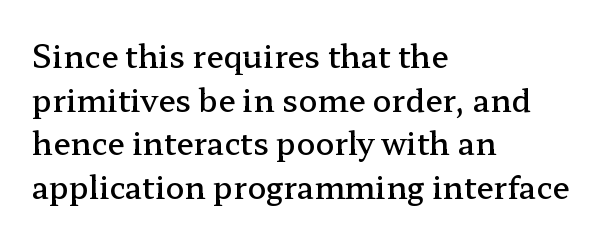
The image shows 31 px semibold, wide serif type, upright; set left-aligned, normal line spacing (1.41x), normal letter spacing, not underlined; low stroke contrast and a medium x-height.
